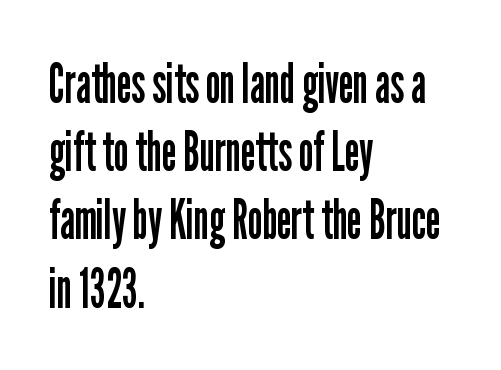
The image shows 55 px regular-weight, condensed sans-serif type, upright; set left-aligned, line spacing 1.24x, normal letter spacing, not underlined; low stroke contrast and a medium x-height.
